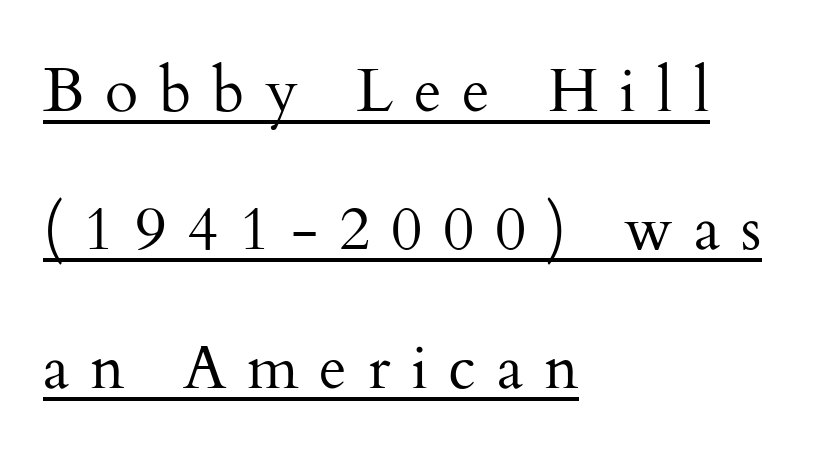
{"serif": "yes", "italic": "no", "bold": "no", "weight": "regular", "width": "normal", "stroke_contrast": "medium", "x_height": "small", "monospaced": "no", "underline": "yes", "align": "left", "line_spacing": "loose", "line_spacing_ratio": 2.27, "letter_spacing": "wide", "letter_spacing_em": 0.34, "glyph_px": 61}
